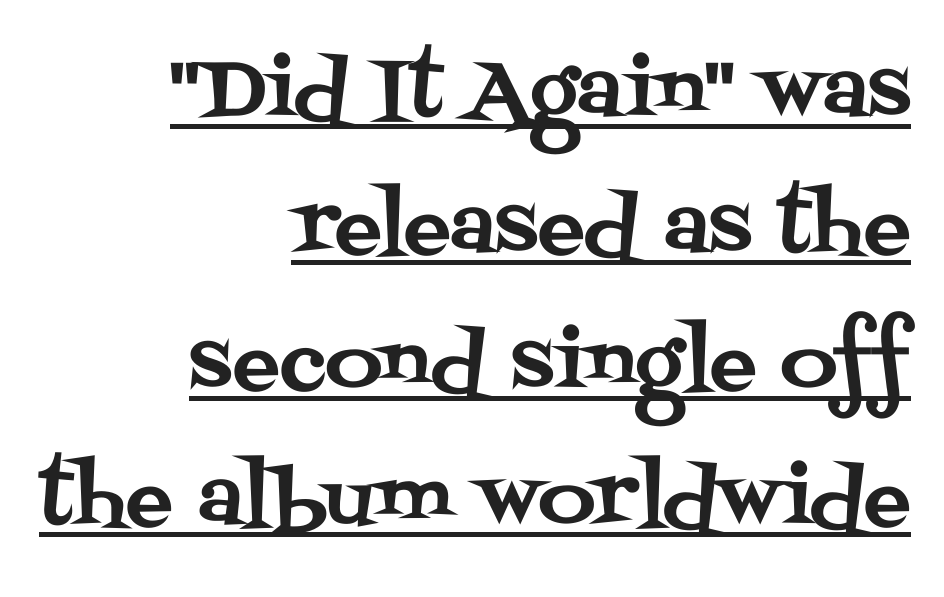
The image shows 79 px serif type, upright; set right-aligned, line spacing 1.72x, normal letter spacing, underlined; medium stroke contrast and a large x-height.
